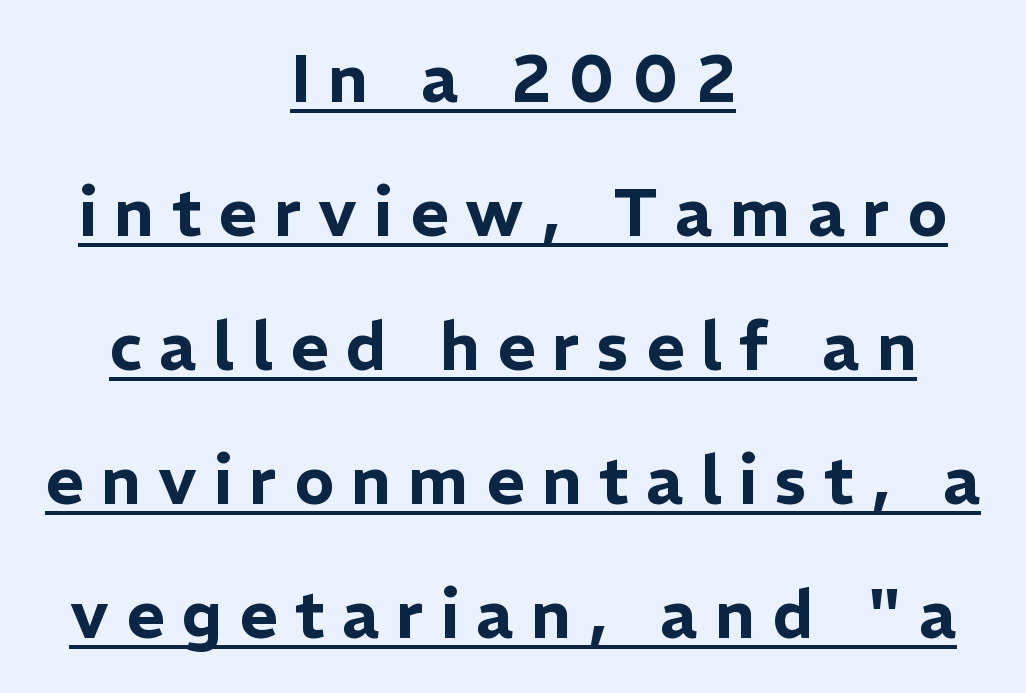
The image shows 66 px sans-serif type, upright; set centered, loose line spacing (2.03x), unusually wide letter spacing (+0.26 em), underlined; low stroke contrast and a medium x-height.
